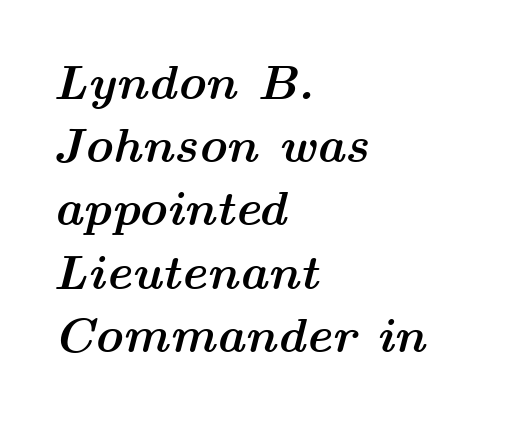
Q: Is the text bold? A: Yes.
Q: Is the text italic (slanted)? A: Yes, it leans right by about 14 degrees.
Q: Is the text underlined? A: No.
Q: How is the paragraph aligned? A: Left-aligned.
Q: Is the spacing between letters normal or unusually wide? A: Normal.
Q: Is the spacing between lines tight, normal or loose? A: Normal.
Q: Width (condensed, normal, or wide)? A: Wide.
Q: Stroke contrast? A: Medium.
Q: x-height? A: Medium.
Q: Monospaced? A: No.
